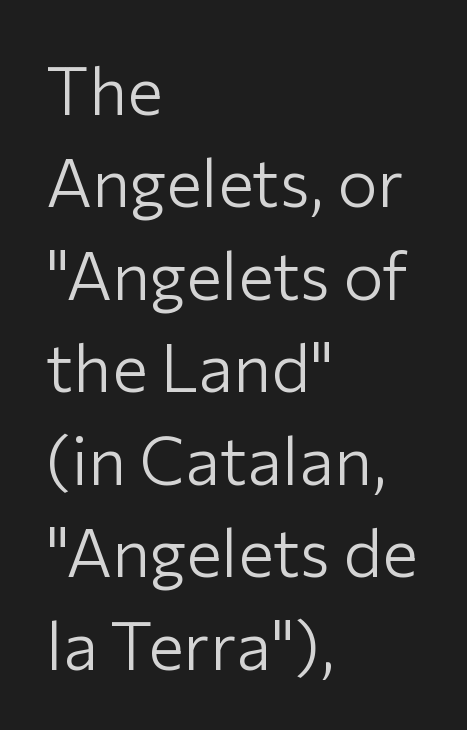
Q: Is the text bold? A: No.
Q: Is the text italic (slanted)? A: No, it is upright.
Q: Is the typeface a serif or a sans-serif typeface? A: Sans-serif.
Q: Is the text underlined? A: No.
Q: How is the paragraph aligned? A: Left-aligned.
Q: Is the spacing between letters normal or unusually wide? A: Normal.
Q: Is the spacing between lines tight, normal or loose? A: Normal.
Q: Width (condensed, normal, or wide)? A: Normal.
Q: Stroke contrast? A: Low.
Q: x-height? A: Medium.
Q: Monospaced? A: No.
